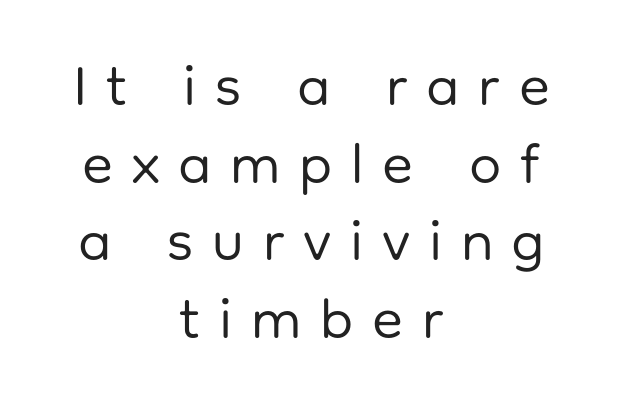
Q: Is the text bold? A: No.
Q: Is the text italic (slanted)? A: No, it is upright.
Q: Is the typeface a serif or a sans-serif typeface? A: Sans-serif.
Q: Is the text underlined? A: No.
Q: How is the paragraph aligned? A: Centered.
Q: Is the spacing between letters normal or unusually wide? A: Unusually wide.
Q: Is the spacing between lines tight, normal or loose? A: Normal.
Q: Width (condensed, normal, or wide)? A: Normal.
Q: Stroke contrast? A: Low.
Q: x-height? A: Medium.
Q: Monospaced? A: No.
